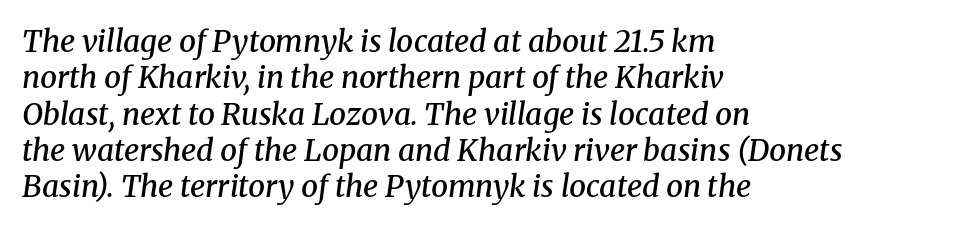
The image shows 30 px semibold serif type, italic (leaning right); set left-aligned, line spacing 1.21x, normal letter spacing, not underlined; medium stroke contrast and a medium x-height.
